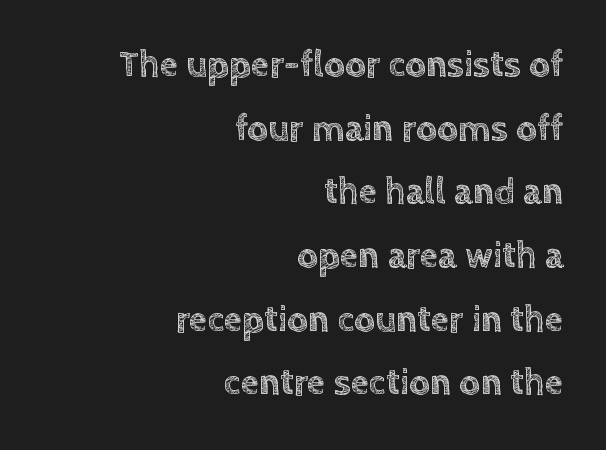
Q: Is the text italic (slanted)? A: No, it is upright.
Q: Is the text underlined? A: No.
Q: How is the paragraph aligned? A: Right-aligned.
Q: Is the spacing between letters normal or unusually wide? A: Normal.
Q: Width (condensed, normal, or wide)? A: Normal.
Q: x-height? A: Large.
Q: Monospaced? A: No.
